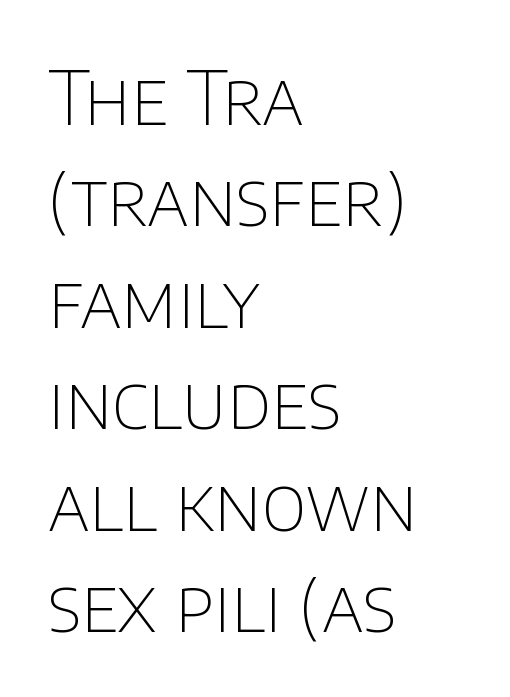
{"serif": "no", "italic": "no", "bold": "no", "weight": "thin", "width": "normal", "stroke_contrast": "low", "x_height": "large", "monospaced": "no", "underline": "no", "align": "left", "line_spacing": "normal", "line_spacing_ratio": 1.37, "letter_spacing": "normal", "letter_spacing_em": 0.0, "glyph_px": 74}
